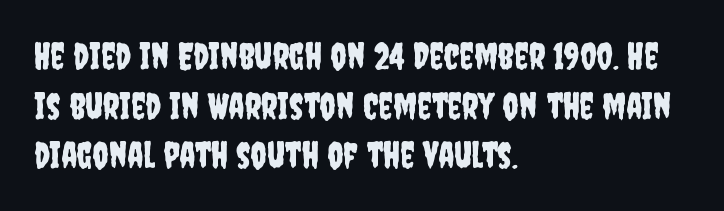
The paragraph shown leans on its left margin. Unlike a traditional serif, this face leaves its strokes unadorned. Just letters on the line, the space beneath them empty. Proportional: the letters do not fall into vertical columns. No extra tracking has been applied to these lines. Every stem runs plumb, perpendicular to the baseline.
